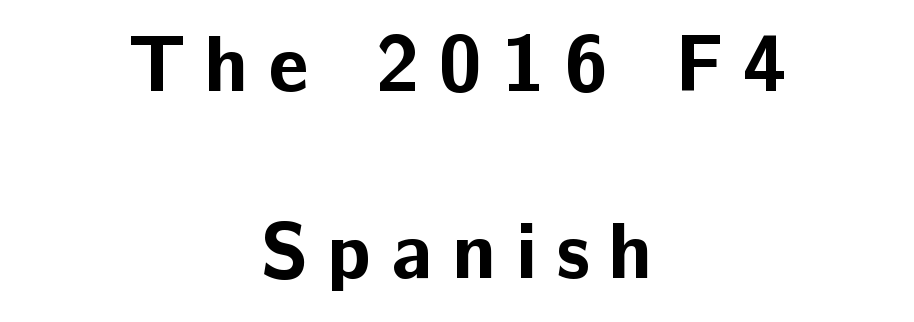
{"serif": "no", "italic": "no", "bold": "yes", "weight": "bold", "width": "normal", "stroke_contrast": "low", "x_height": "medium", "monospaced": "no", "underline": "no", "align": "center", "line_spacing": "loose", "line_spacing_ratio": 2.37, "letter_spacing": "wide", "letter_spacing_em": 0.25, "glyph_px": 79}
